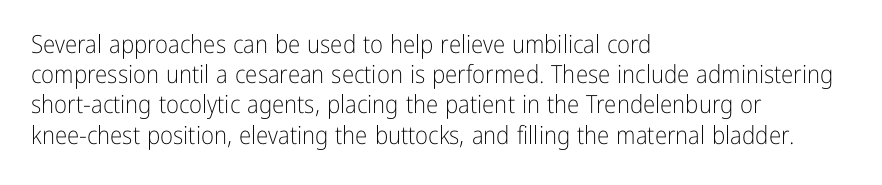
Q: Is the text bold? A: No.
Q: Is the text italic (slanted)? A: No, it is upright.
Q: Is the text underlined? A: No.
Q: How is the paragraph aligned? A: Left-aligned.
Q: Is the spacing between letters normal or unusually wide? A: Normal.
